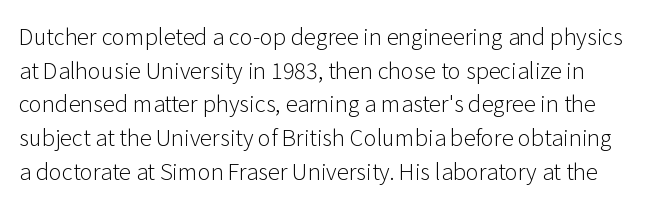
Q: Is the text bold? A: No.
Q: Is the text italic (slanted)? A: No, it is upright.
Q: Is the text underlined? A: No.
Q: Is the spacing between letters normal or unusually wide? A: Normal.
Q: Is the spacing between lines tight, normal or loose? A: Normal.
